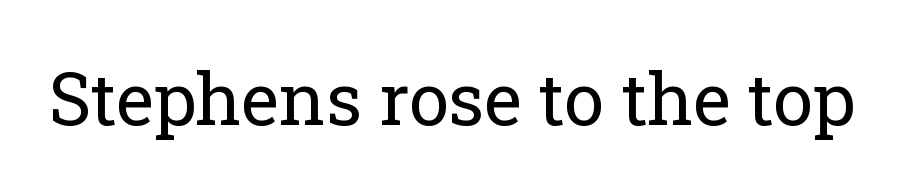
{"serif": "yes", "italic": "no", "bold": "no", "weight": "regular", "width": "normal", "stroke_contrast": "low", "x_height": "medium", "monospaced": "no", "underline": "no", "letter_spacing": "normal", "letter_spacing_em": 0.0, "glyph_px": 72}
